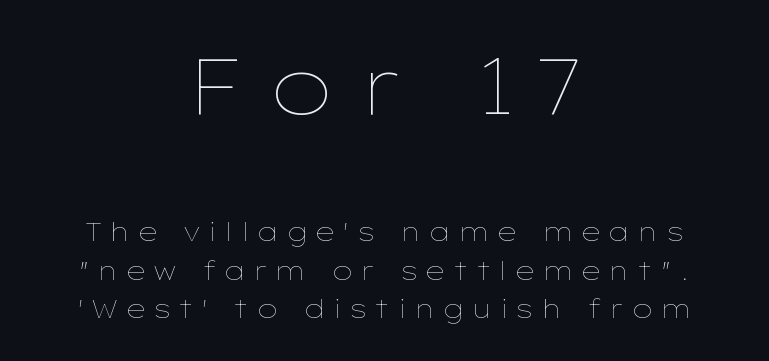
{"italic": "no", "bold": "no", "weight": "thin", "width": "wide", "stroke_contrast": "low", "x_height": "medium", "monospaced": "no", "underline": "no", "align": "center", "line_spacing": "normal", "line_spacing_ratio": 1.48, "letter_spacing": "wide", "letter_spacing_em": 0.26, "larger_block": "first", "size_ratio": 3.04, "glyph_px": 79}
